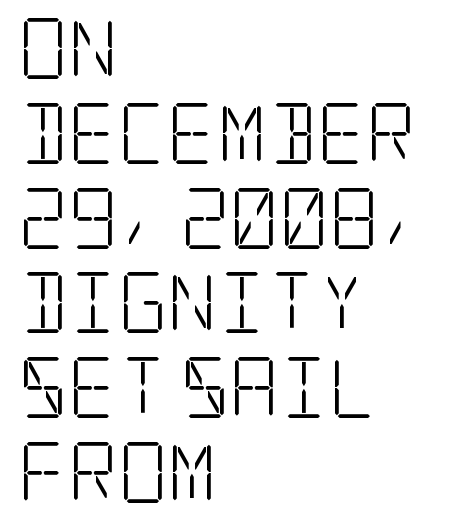
Regarding leading, the lines here are spaced in the standard way. Is the stroke heavy? The answer is a plain regular-or-lighter. Posture: upright roman. Any mark beneath the type? The region is blank. The passage shown has conventional tracking throughout.
